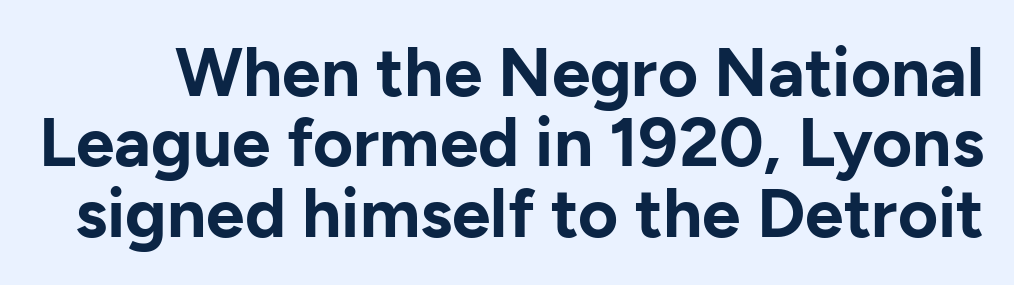
{"serif": "no", "italic": "no", "bold": "yes", "weight": "bold", "width": "normal", "stroke_contrast": "low", "x_height": "medium", "monospaced": "no", "underline": "no", "line_spacing": "tight", "line_spacing_ratio": 1.02, "letter_spacing": "normal", "letter_spacing_em": 0.0, "glyph_px": 69}
